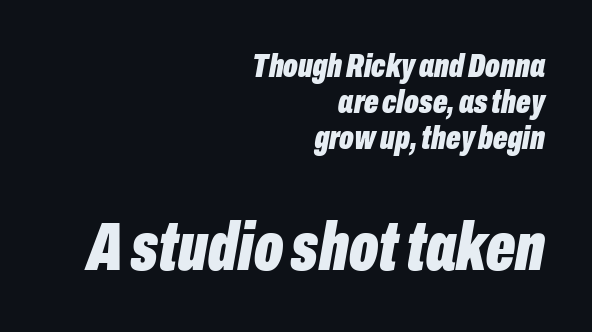
The image shows 68 px bold, condensed type, italic (leaning right); set right-aligned, tight line spacing (1.06x), normal letter spacing, not underlined; the second (bottom) block is 2.0x larger; low stroke contrast and a medium x-height.
